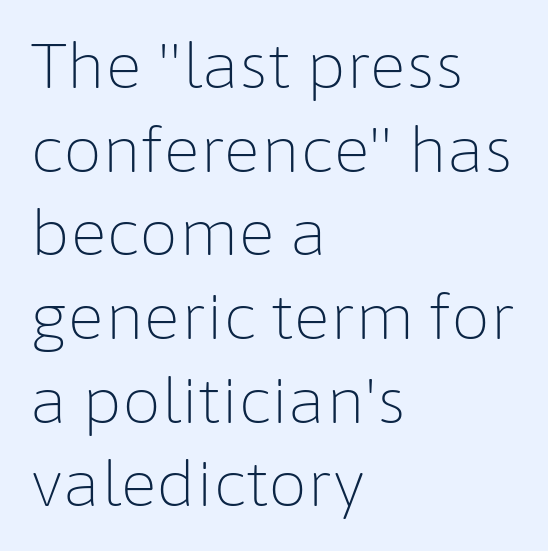
The image shows 62 px light sans-serif type, upright; set left-aligned, normal line spacing (1.35x), normal letter spacing, not underlined; low stroke contrast and a medium x-height.
